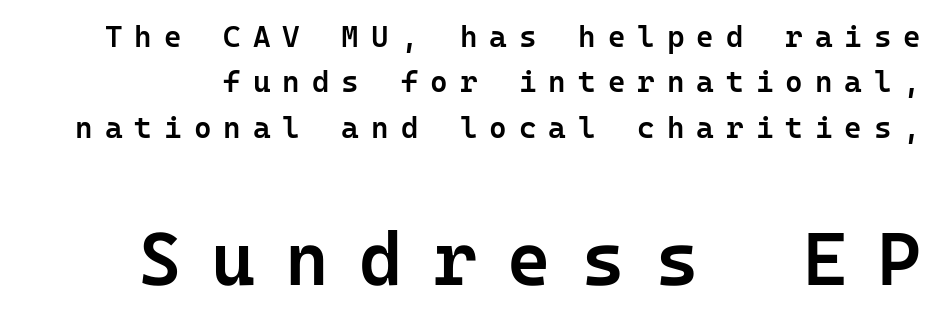
Look at the tracking — it's clearly loosened, letters drifting apart. This is roman type, the default non-slanted kind. Only glyphs here, with clear space below each row. The text was rendered using a sans face with plain stroke endings.
